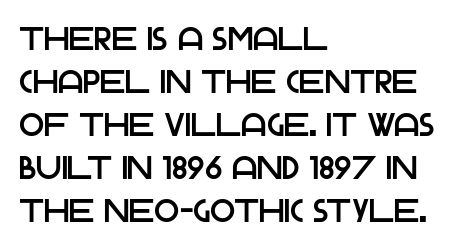
The image shows 33 px sans-serif type, upright; set left-aligned, normal line spacing (1.3x), normal letter spacing, not underlined; low stroke contrast and a large x-height.
